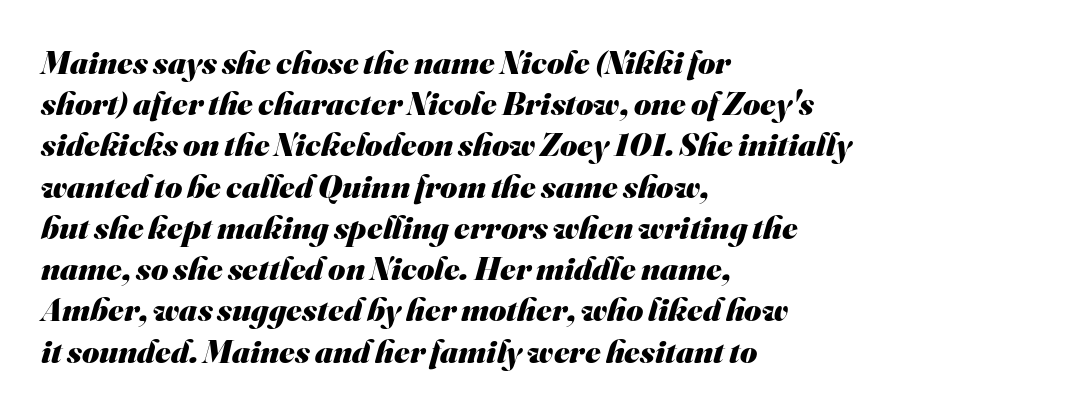
Q: Is the text bold? A: Yes.
Q: Is the typeface a serif or a sans-serif typeface? A: Sans-serif.
Q: Is the text underlined? A: No.
Q: How is the paragraph aligned? A: Left-aligned.
Q: Is the spacing between letters normal or unusually wide? A: Normal.
Q: Is the spacing between lines tight, normal or loose? A: Normal.
Q: Width (condensed, normal, or wide)? A: Normal.
Q: Stroke contrast? A: Medium.
Q: x-height? A: Small.
Q: Monospaced? A: No.
